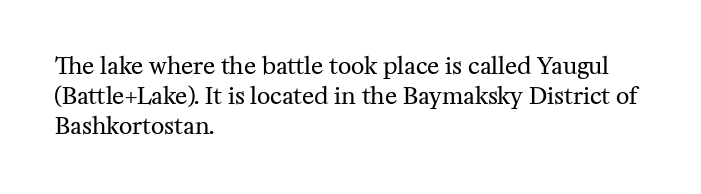
The image shows 23 px text type, upright; set left-aligned, normal line spacing (1.3x), normal letter spacing, not underlined.
